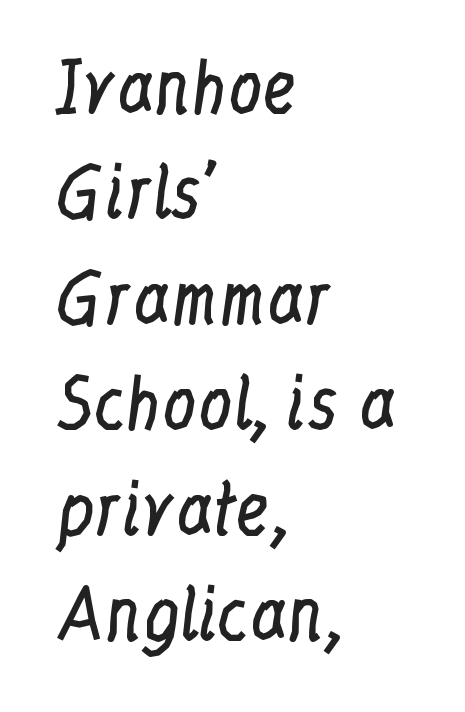
{"serif": "yes", "bold": "no", "weight": "regular", "width": "condensed", "stroke_contrast": "low", "x_height": "medium", "monospaced": "no", "underline": "no", "align": "left", "line_spacing": "normal", "line_spacing_ratio": 1.55, "letter_spacing": "normal", "letter_spacing_em": 0.0, "glyph_px": 68}
